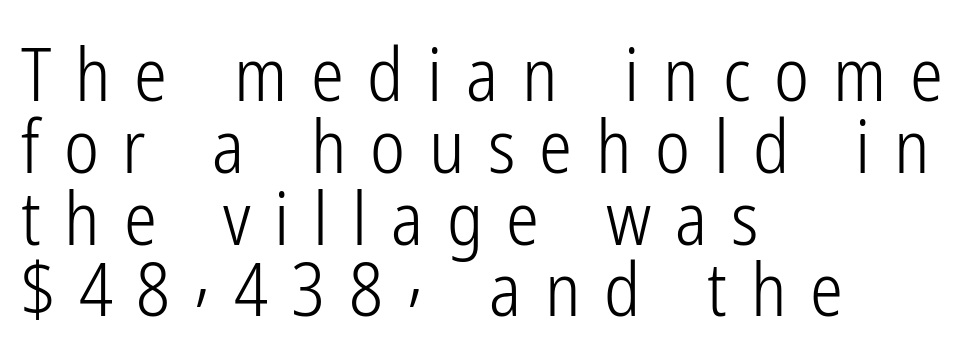
This sample has the flowing, uneven cadence of proportional lettering. The paragraph has a hard left edge and a soft right edge. No chunkiness to these letters — they're not bold. What's the leading like? Squeezed, with rows nearly overlapping. No feet cap the strokes, marking this as sans-serif type. Every character sits straight up, as roman type does.
